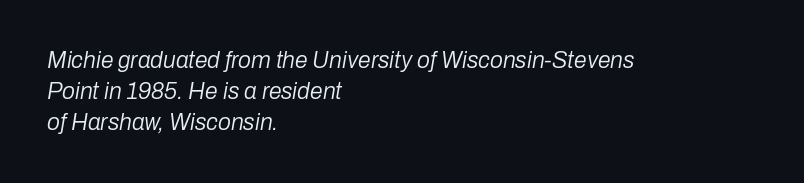
{"italic": "yes", "lean": "right", "slant_degrees": 10, "bold": "no", "underline": "no", "align": "left", "line_spacing": "normal", "line_spacing_ratio": 1.35, "letter_spacing": "normal", "letter_spacing_em": 0.0, "glyph_px": 23}
